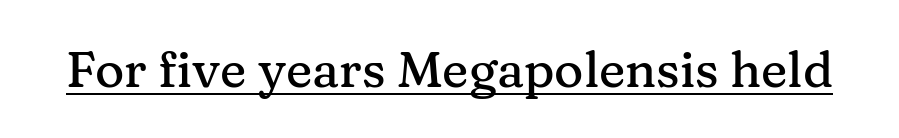
{"serif": "yes", "italic": "no", "width": "normal", "stroke_contrast": "medium", "x_height": "medium", "monospaced": "no", "underline": "yes", "letter_spacing": "normal", "letter_spacing_em": 0.0, "glyph_px": 50}
